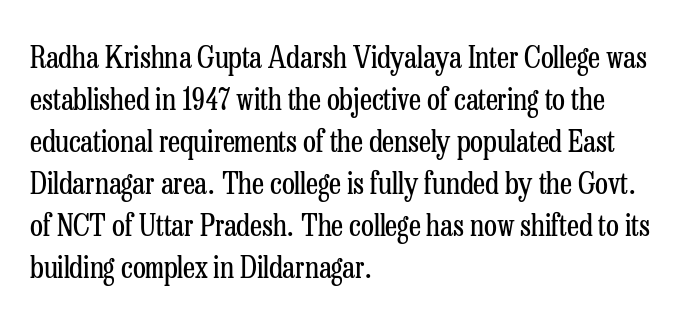
Q: Is the text bold? A: No.
Q: Is the text italic (slanted)? A: No, it is upright.
Q: Is the typeface a serif or a sans-serif typeface? A: Serif.
Q: Is the text underlined? A: No.
Q: How is the paragraph aligned? A: Left-aligned.
Q: Is the spacing between letters normal or unusually wide? A: Normal.
Q: Is the spacing between lines tight, normal or loose? A: Normal.
Q: Width (condensed, normal, or wide)? A: Condensed.
Q: Stroke contrast? A: Low.
Q: x-height? A: Medium.
Q: Monospaced? A: No.
